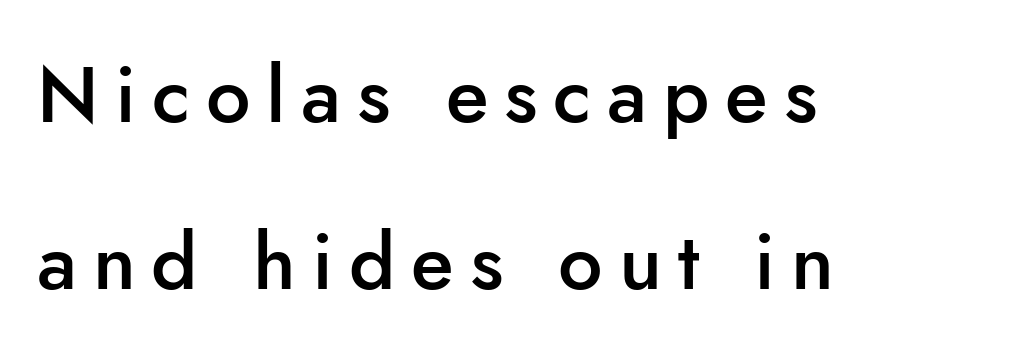
Q: Is the text bold? A: Semi-bold.
Q: Is the text italic (slanted)? A: No, it is upright.
Q: Is the typeface a serif or a sans-serif typeface? A: Sans-serif.
Q: Is the text underlined? A: No.
Q: How is the paragraph aligned? A: Left-aligned.
Q: Is the spacing between letters normal or unusually wide? A: Unusually wide.
Q: Is the spacing between lines tight, normal or loose? A: Loose.
Q: Width (condensed, normal, or wide)? A: Normal.
Q: Stroke contrast? A: Low.
Q: x-height? A: Small.
Q: Monospaced? A: No.
